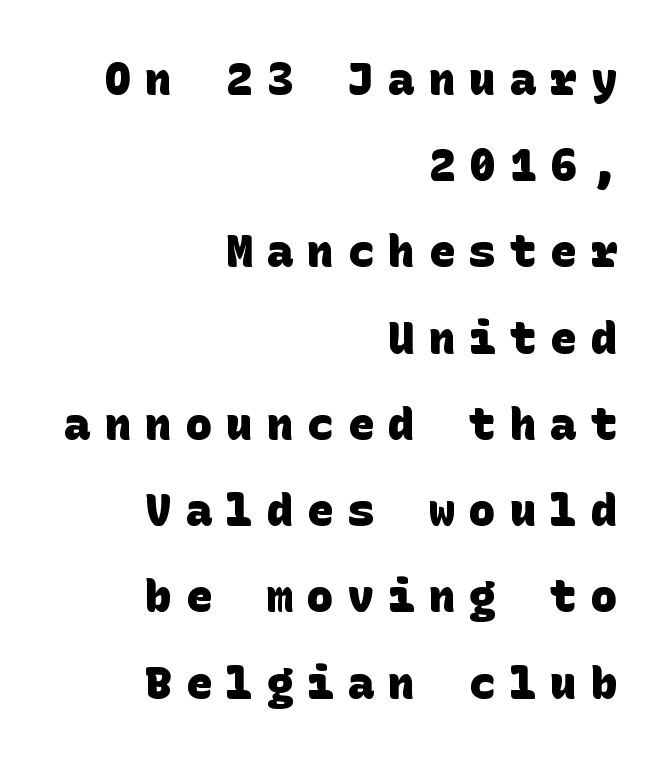
The image shows 44 px heavy sans-serif type; set right-aligned, loose line spacing (1.96x), unusually wide letter spacing (+0.32 em), not underlined; low stroke contrast and a large x-height.
